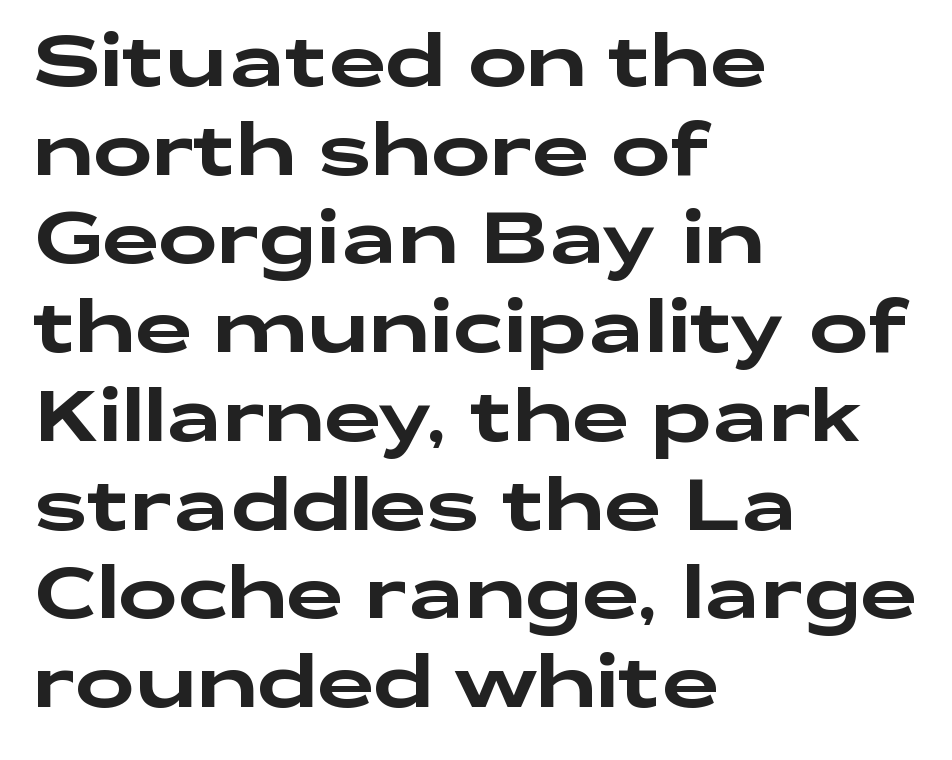
{"serif": "no", "italic": "no", "width": "wide", "stroke_contrast": "low", "x_height": "medium", "monospaced": "no", "underline": "no", "align": "left", "line_spacing": "normal", "line_spacing_ratio": 1.25, "letter_spacing": "normal", "letter_spacing_em": 0.0, "glyph_px": 71}
